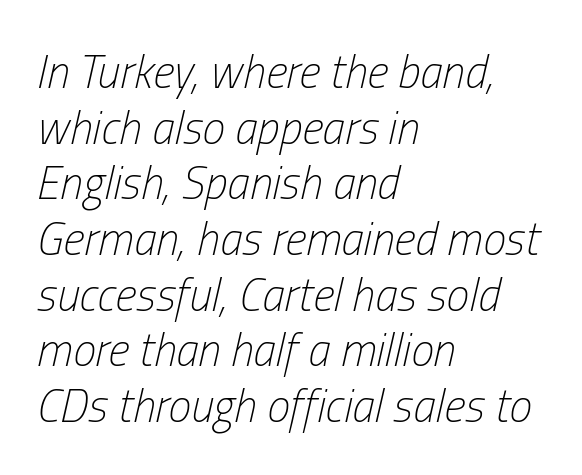
The image shows 46 px light, condensed type, italic (leaning right); set left-aligned, line spacing 1.21x, normal letter spacing, not underlined; low stroke contrast and a medium x-height.
